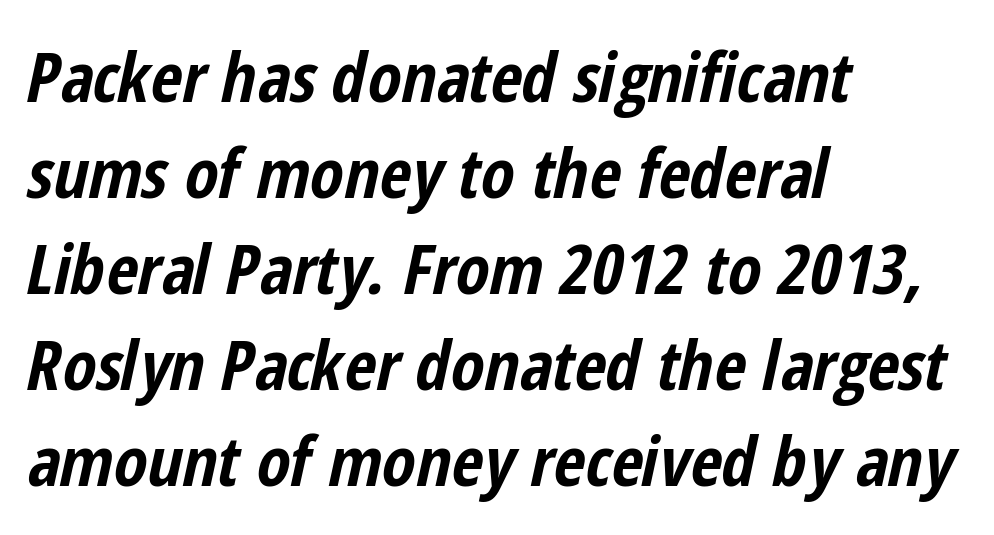
Q: Is the text bold? A: Yes.
Q: Is the text italic (slanted)? A: Yes, it leans right by about 12 degrees.
Q: Is the text underlined? A: No.
Q: How is the paragraph aligned? A: Left-aligned.
Q: Is the spacing between letters normal or unusually wide? A: Normal.
Q: Is the spacing between lines tight, normal or loose? A: Normal.
Q: Width (condensed, normal, or wide)? A: Condensed.
Q: Stroke contrast? A: Low.
Q: x-height? A: Medium.
Q: Monospaced? A: No.
